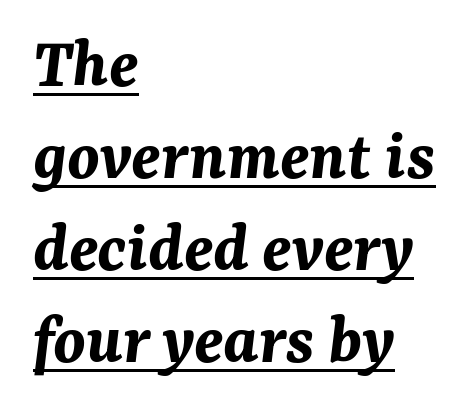
The image shows 72 px bold type, italic (leaning right); set left-aligned, normal line spacing (1.28x), normal letter spacing, underlined; medium stroke contrast and a medium x-height.
